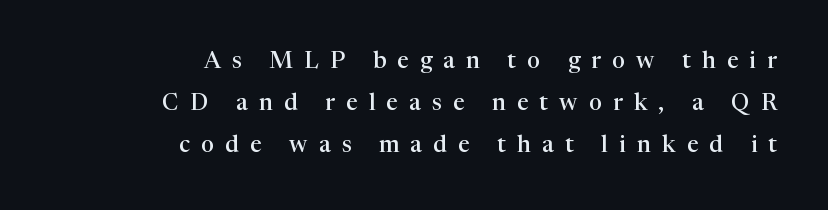
{"italic": "no", "bold": "semi", "underline": "no", "align": "right", "line_spacing_ratio": 1.82, "letter_spacing": "wide", "letter_spacing_em": 0.49, "glyph_px": 23}
